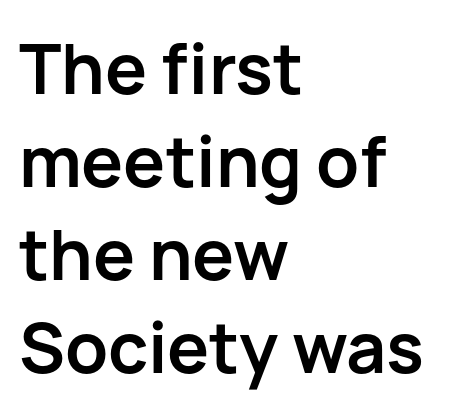
The image shows 70 px semibold sans-serif type, upright; set left-aligned, normal line spacing (1.33x), normal letter spacing, not underlined; low stroke contrast and a medium x-height.
